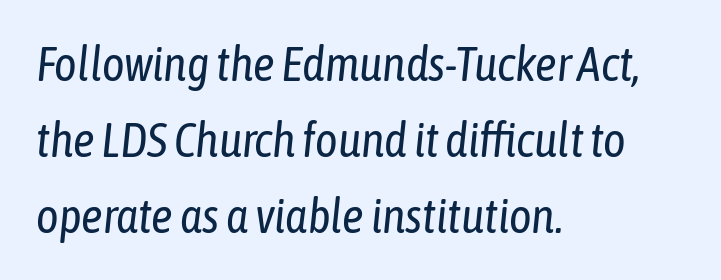
{"italic": "yes", "lean": "right", "slant_degrees": 6, "bold": "no", "weight": "regular", "width": "condensed", "stroke_contrast": "low", "x_height": "medium", "monospaced": "no", "underline": "no", "align": "left", "line_spacing": "normal", "line_spacing_ratio": 1.58, "letter_spacing": "normal", "letter_spacing_em": 0.0, "glyph_px": 48}
